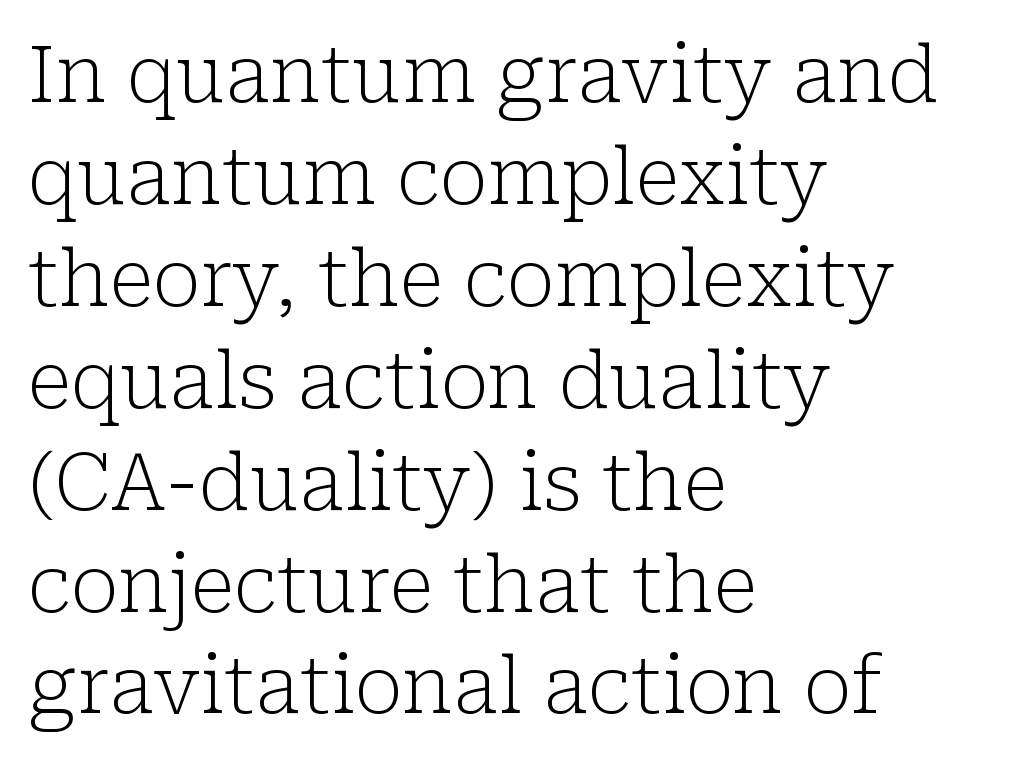
The string is rendered with underlining switched off. Think of a printed novel: that variable character pitch is what you see here. Weight: not bold — regular or lighter. These lines are composed in type with serifs. If you measured baseline to baseline, you'd find a middling distance. The type is set solid horizontally, with unmodified tracking.
